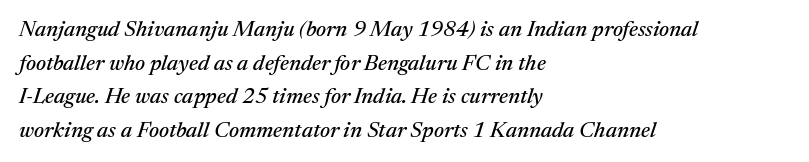
Q: Is the text italic (slanted)? A: Yes, it leans right by about 17 degrees.
Q: Is the text underlined? A: No.
Q: How is the paragraph aligned? A: Left-aligned.
Q: Is the spacing between letters normal or unusually wide? A: Normal.
Q: Is the spacing between lines tight, normal or loose? A: Normal.
